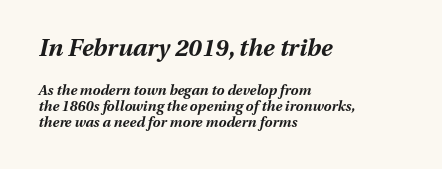
A typesetter would mark this as italic. This sample is left-justified, so line endings fall wherever the words run out. Of the two passages, the one on top uses the larger point size. In terms of letterspacing, this is plain default setting.
